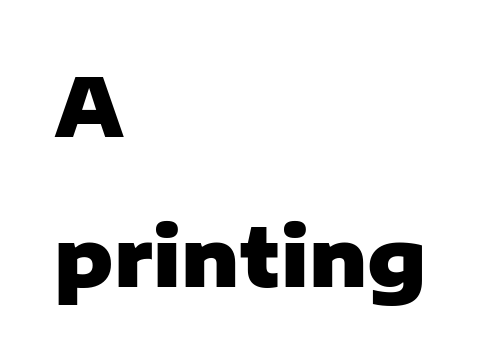
The image shows 80 px heavy sans-serif type, upright; set left-aligned, line spacing 1.88x, normal letter spacing, not underlined; low stroke contrast and a medium x-height.
